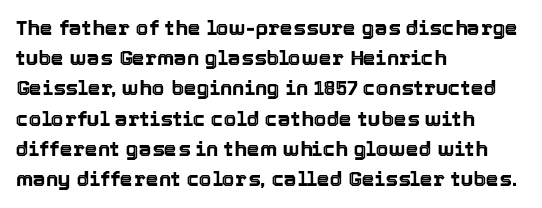
The image shows 21 px text type, upright; set left-aligned, normal line spacing (1.44x), normal letter spacing, not underlined.
